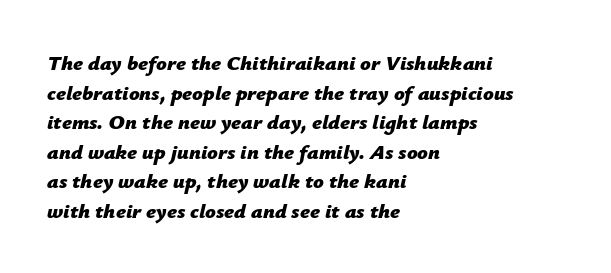
{"italic": "yes", "lean": "right", "slant_degrees": 12, "bold": "yes", "underline": "no", "align": "left", "line_spacing": "normal", "line_spacing_ratio": 1.41, "letter_spacing": "normal", "letter_spacing_em": 0.0, "glyph_px": 21}
